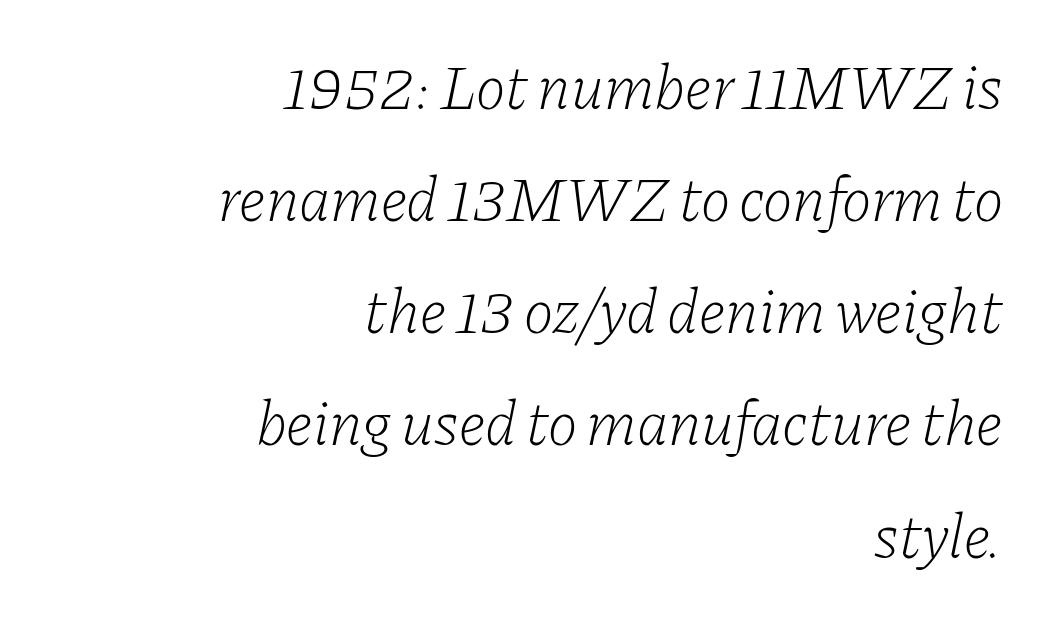
The image shows 63 px light serif type, italic (leaning right); set right-aligned, line spacing 1.78x, normal letter spacing, not underlined; low stroke contrast and a medium x-height.
